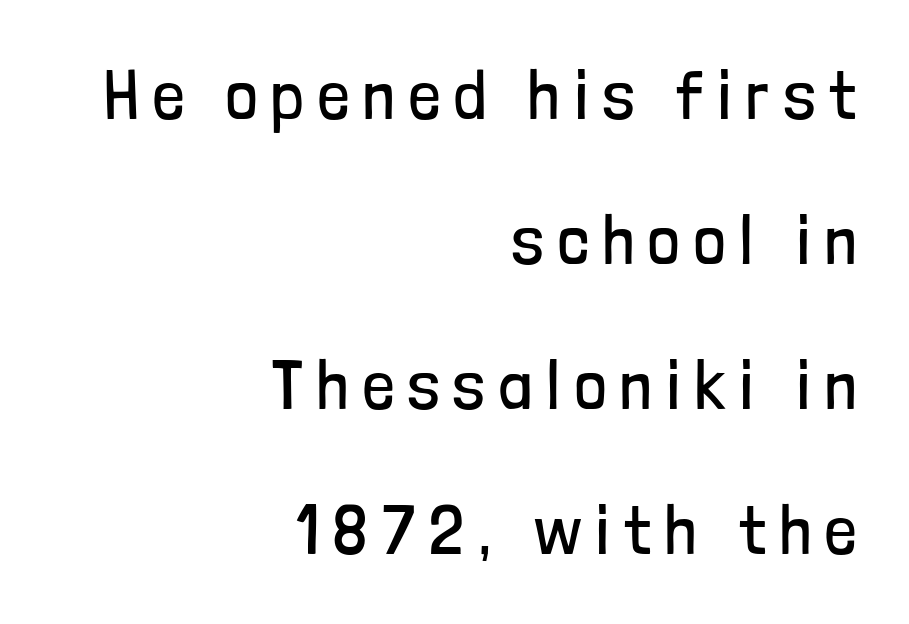
Q: Is the text bold? A: No.
Q: Is the text italic (slanted)? A: No, it is upright.
Q: Is the typeface a serif or a sans-serif typeface? A: Sans-serif.
Q: Is the text underlined? A: No.
Q: How is the paragraph aligned? A: Right-aligned.
Q: Is the spacing between letters normal or unusually wide? A: Unusually wide.
Q: Is the spacing between lines tight, normal or loose? A: Loose.
Q: Width (condensed, normal, or wide)? A: Condensed.
Q: Stroke contrast? A: Low.
Q: x-height? A: Medium.
Q: Monospaced? A: No.
